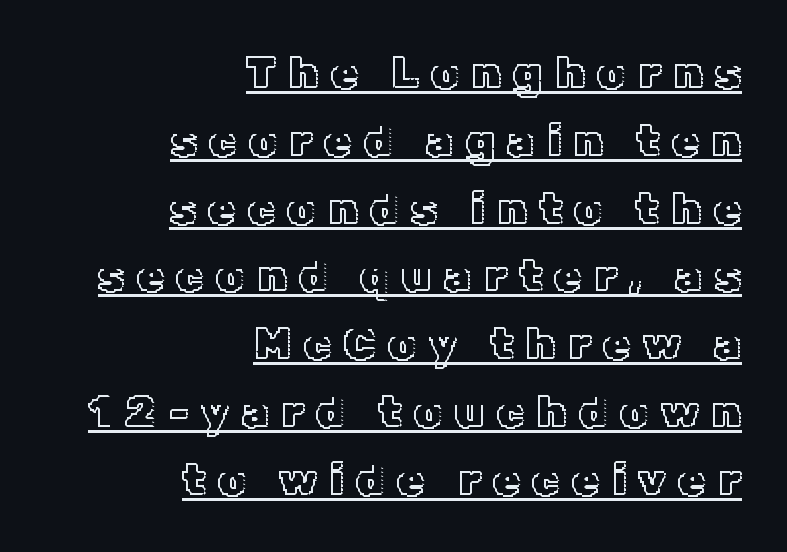
{"italic": "no", "width": "normal", "x_height": "medium", "monospaced": "no", "underline": "yes", "align": "right", "line_spacing": "normal", "line_spacing_ratio": 1.54, "letter_spacing": "wide", "letter_spacing_em": 0.28, "glyph_px": 44}
